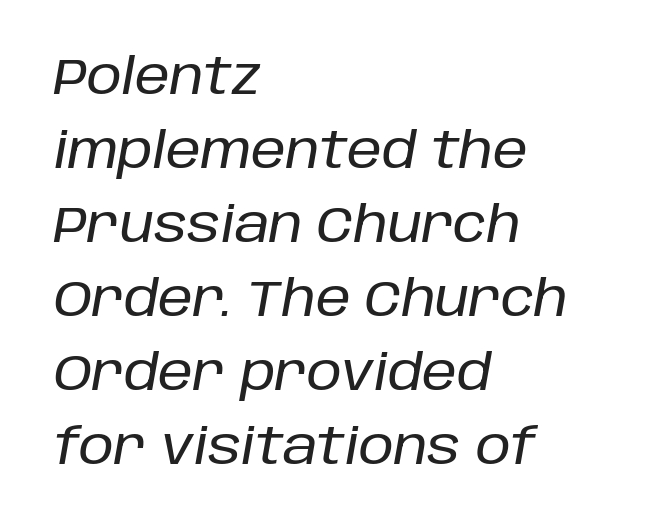
The image shows 50 px text type, italic (leaning right); set left-aligned, normal line spacing (1.48x), normal letter spacing, not underlined; low stroke contrast and a large x-height.
